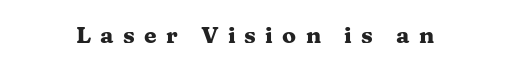
A bare baseline throughout the passage. What weight is shown? A full bold with thick strokes. The horizontal fit of the characters is loose and conspicuously gappy. Italic: no, the glyphs are upright roman.
